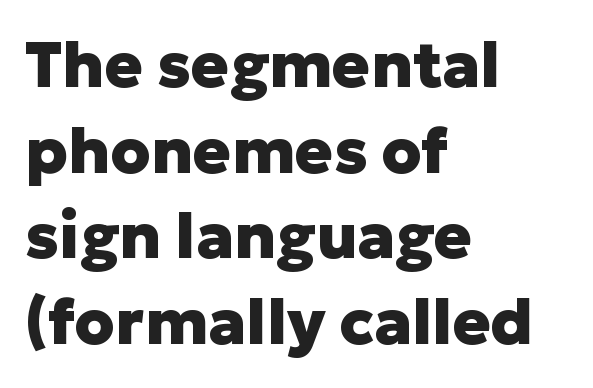
{"serif": "no", "italic": "no", "bold": "yes", "weight": "heavy", "width": "normal", "stroke_contrast": "low", "x_height": "medium", "monospaced": "no", "underline": "no", "align": "left", "line_spacing": "normal", "line_spacing_ratio": 1.36, "letter_spacing": "normal", "letter_spacing_em": 0.0, "glyph_px": 63}
